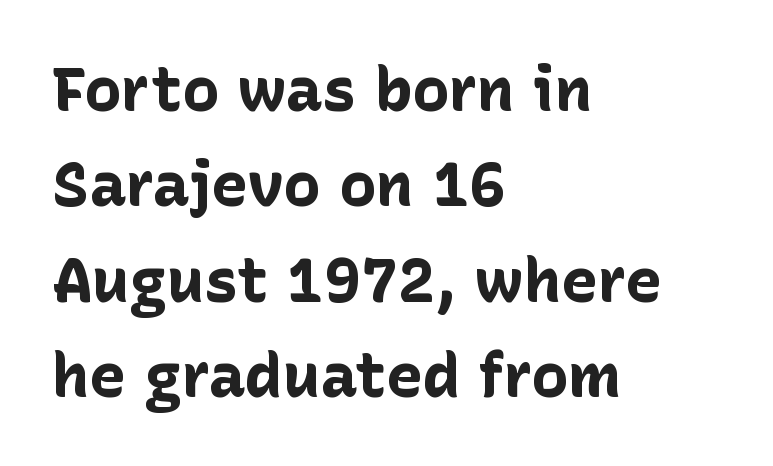
Posture: upright roman. The rendering keeps characters at their native spacing. The paragraph has a hard left edge and a soft right edge. Note: no serifs on the glyphs.
